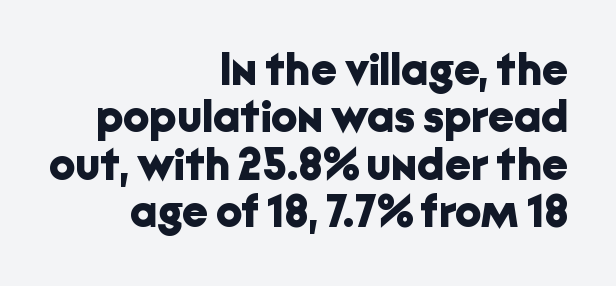
The letters are bold, with thick, heavy strokes. In terms of posture, this sample is upright. Clear beneath every line of the passage. Alignment: flush right. Think of a printed novel: that variable character pitch is what you see here.
